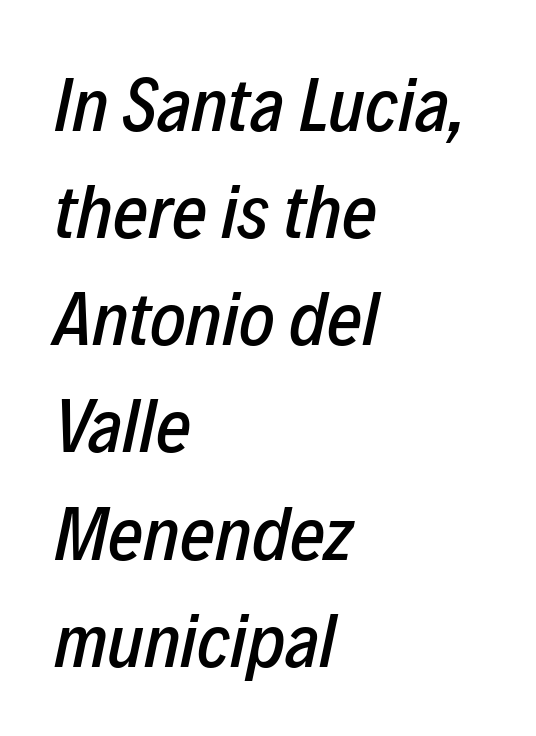
Caption: standard tracking, unaltered. Any mark beneath the type? The region is blank. Compared with typical paragraphs, the rows here are spaced about the same. This is oblique type, the kind used for emphasis or titles. A student would call this left alignment; a typographer would say flush left, rag right. The face used here is proportionally spaced, like ordinary book or web type.
